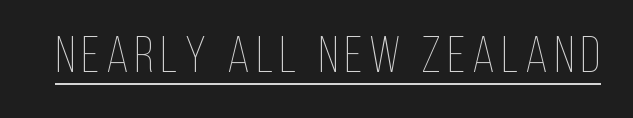
{"italic": "no", "bold": "no", "weight": "thin", "width": "condensed", "stroke_contrast": "low", "x_height": "large", "monospaced": "no", "underline": "yes", "glyph_px": 51}
